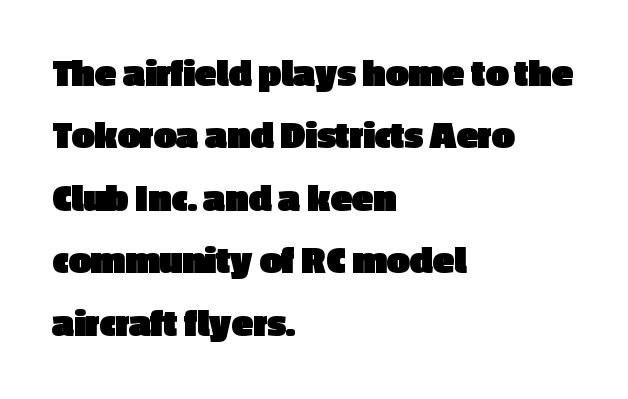
Horizontal bands of white between lines are of average thickness. Look at the bottom of the vertical strokes: they stop flat, with no serifs. Casual observation: everything's shoved over to the left. Words float on clear page, feet unadorned. As a designer I'd log this as weight 700, bold.
